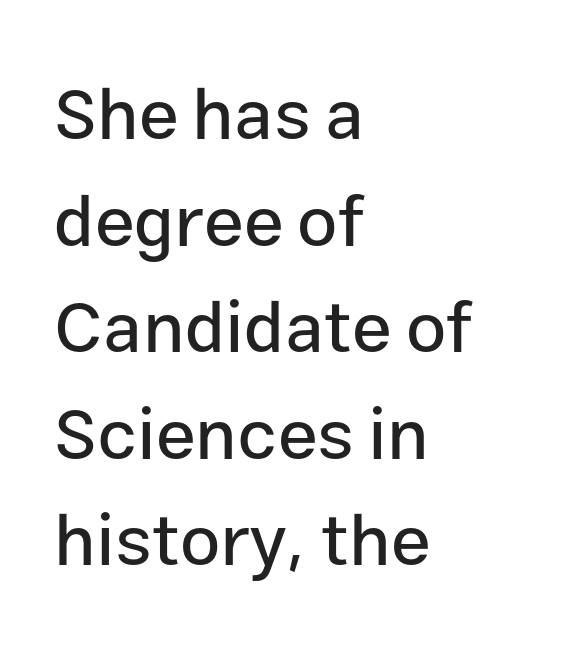
The image shows 72 px sans-serif type, upright; set left-aligned, normal line spacing (1.48x), normal letter spacing, not underlined; low stroke contrast and a medium x-height.
